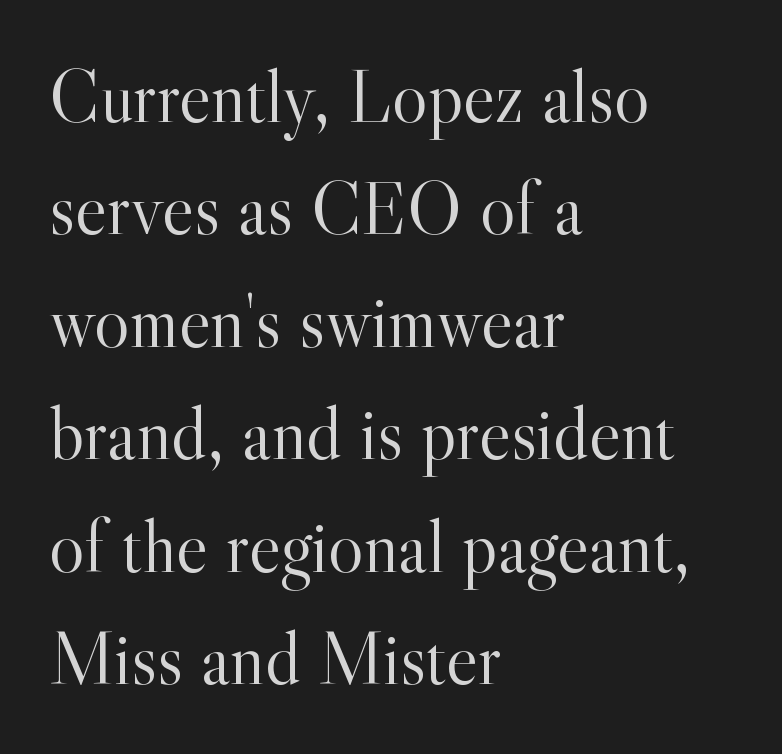
{"serif": "yes", "italic": "no", "bold": "no", "weight": "light", "width": "normal", "x_height": "small", "monospaced": "no", "underline": "no", "align": "left", "line_spacing": "normal", "line_spacing_ratio": 1.5, "letter_spacing": "normal", "letter_spacing_em": 0.0, "glyph_px": 75}
